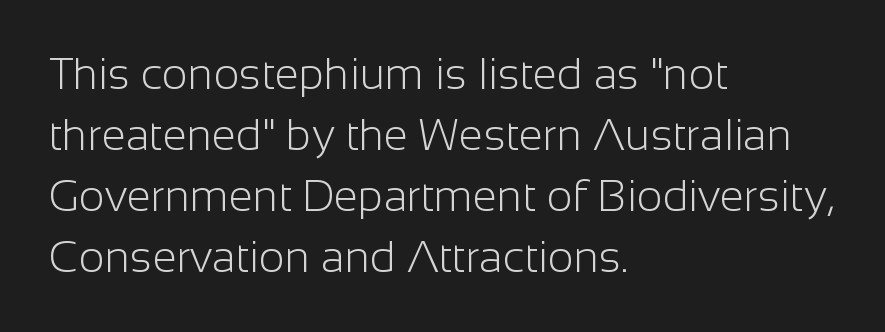
Character widths vary here, with narrow letters taking less room than wide ones. Is the letter spacing exaggerated? No — it looks like the ordinary default. The glyphs are unaccompanied by any horizontal stroke below them. Posture: upright roman.
